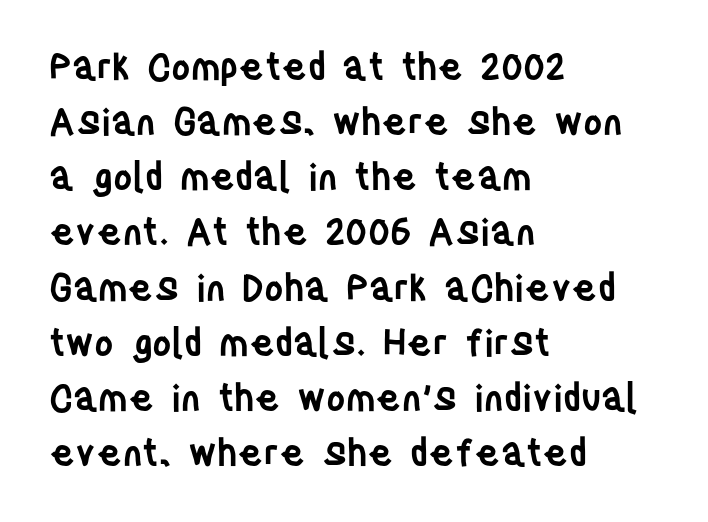
Q: Is the text bold? A: Semi-bold.
Q: Is the text italic (slanted)? A: No, it is upright.
Q: Is the typeface a serif or a sans-serif typeface? A: Sans-serif.
Q: Is the text underlined? A: No.
Q: How is the paragraph aligned? A: Left-aligned.
Q: Is the spacing between letters normal or unusually wide? A: Normal.
Q: Is the spacing between lines tight, normal or loose? A: Normal.
Q: Width (condensed, normal, or wide)? A: Condensed.
Q: Stroke contrast? A: Low.
Q: x-height? A: Large.
Q: Monospaced? A: No.
